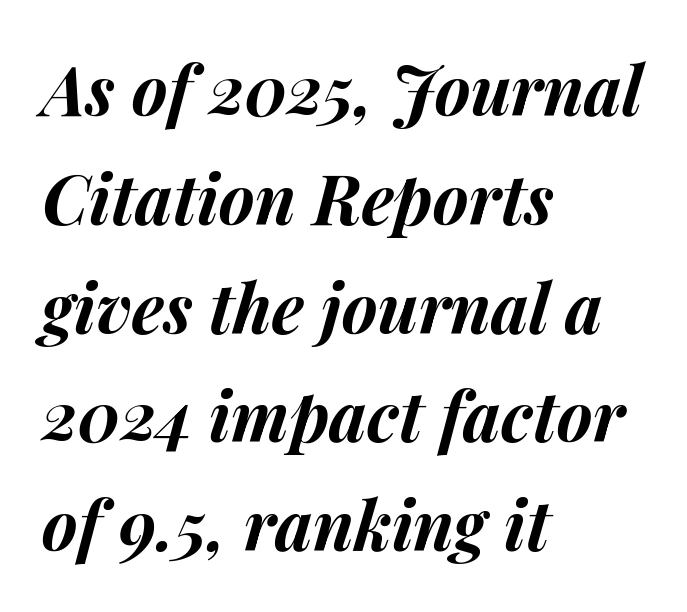
The image shows 68 px bold type, italic (leaning right); set left-aligned, normal line spacing (1.6x), normal letter spacing, not underlined; medium stroke contrast and a medium x-height.
